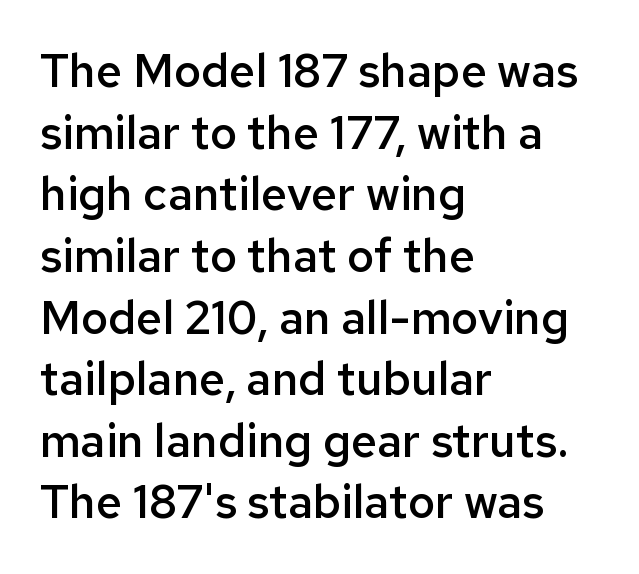
{"serif": "no", "italic": "no", "bold": "semi", "weight": "semibold", "width": "normal", "stroke_contrast": "low", "x_height": "medium", "monospaced": "no", "underline": "no", "align": "left", "line_spacing": "normal", "line_spacing_ratio": 1.34, "letter_spacing": "normal", "letter_spacing_em": 0.0, "glyph_px": 46}
